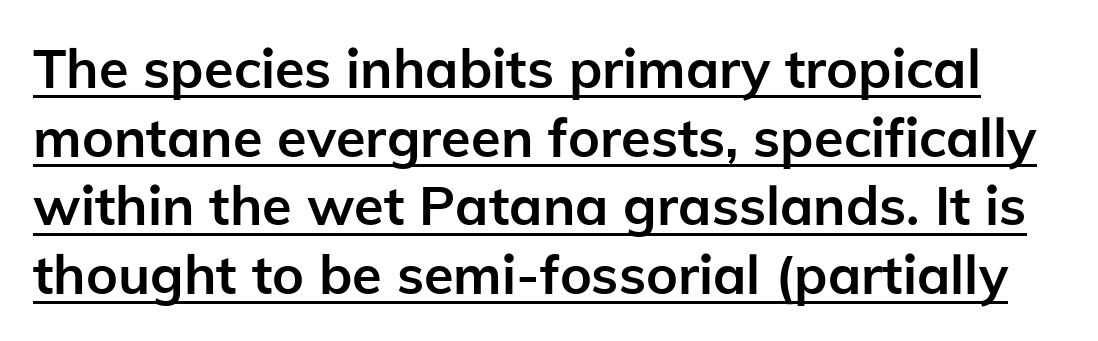
The image shows 54 px semibold sans-serif type, upright; set normal line spacing (1.27x), normal letter spacing, underlined; low stroke contrast and a medium x-height.
